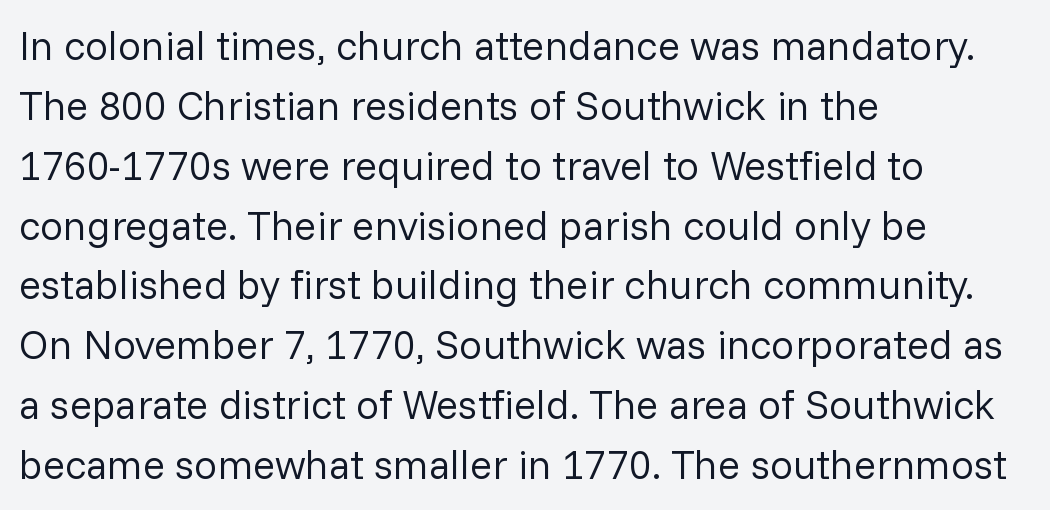
{"serif": "no", "italic": "no", "bold": "no", "weight": "regular", "width": "normal", "stroke_contrast": "low", "x_height": "medium", "monospaced": "no", "underline": "no", "align": "left", "line_spacing": "normal", "line_spacing_ratio": 1.46, "letter_spacing": "normal", "letter_spacing_em": 0.0, "glyph_px": 41}
